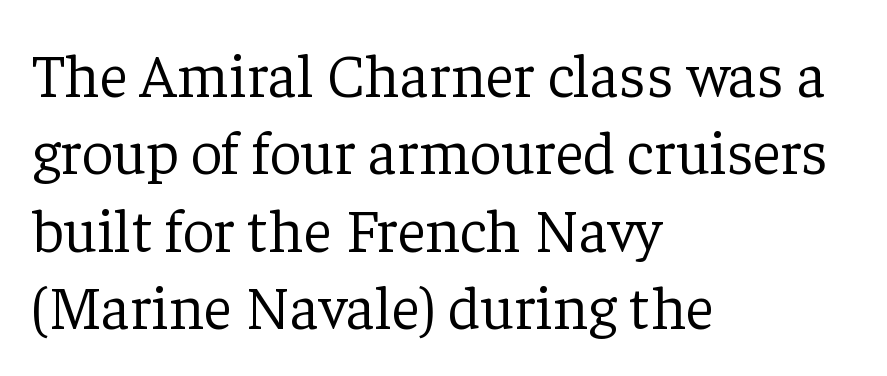
The glyphs in this specimen are seriffed. The font sits on the lighter half of the weight spectrum, regular included. The rag falls on the right side of this text block. Looks like regular typesetting: each glyph gets only the width it needs. These lines sit exactly where default settings would place them.
